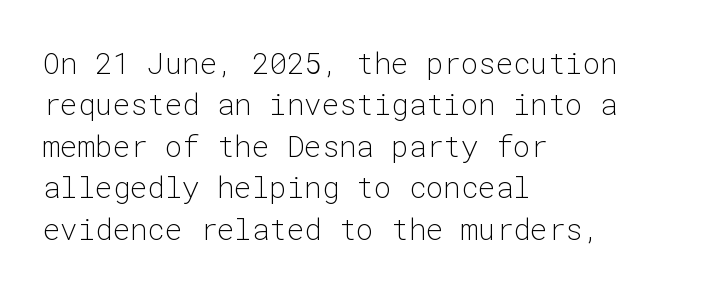
{"serif": "no", "italic": "no", "bold": "no", "weight": "light", "width": "normal", "stroke_contrast": "low", "x_height": "medium", "monospaced": "yes", "underline": "no", "align": "left", "line_spacing": "normal", "line_spacing_ratio": 1.43, "letter_spacing": "normal", "letter_spacing_em": 0.0, "glyph_px": 29}
